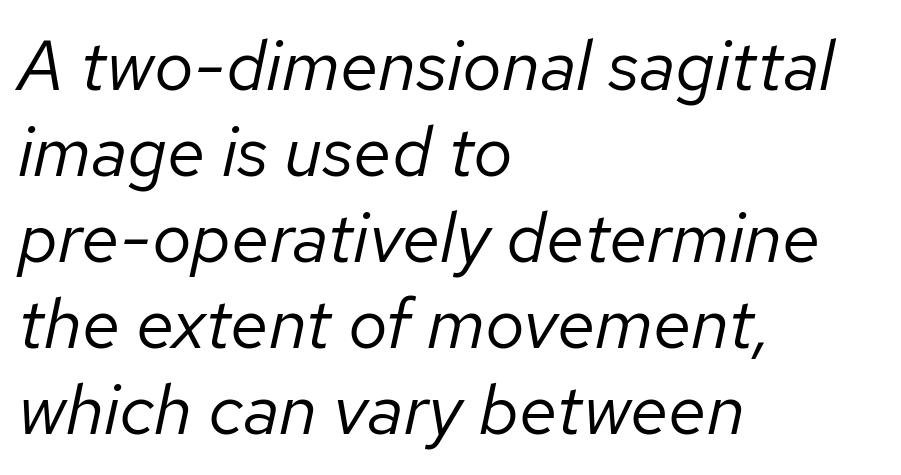
The image shows 70 px regular-weight type, italic (leaning right); set left-aligned, line spacing 1.23x, normal letter spacing, not underlined; low stroke contrast and a medium x-height.
